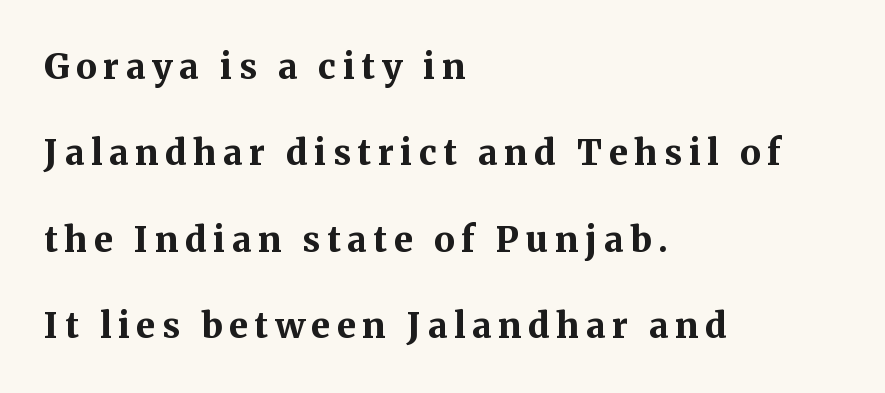
The specimen omits any rule beneath the text block's lines. Varying glyph widths throughout — classic text-font behaviour. Stroke terminals: seriffed. The letters stand straight up with perfectly vertical stems. Reading down the block, your eye returns to a fixed left position each line. Whoever set this chose breathing room over compactness in the vertical rhythm.
